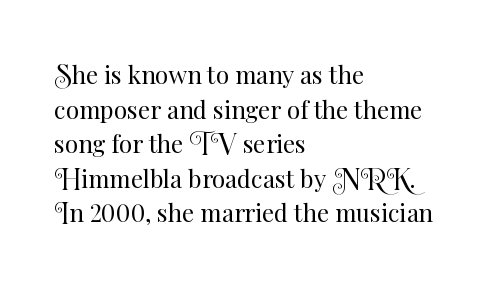
The image shows 24 px text type, upright; set left-aligned, normal line spacing (1.44x), normal letter spacing, not underlined.
